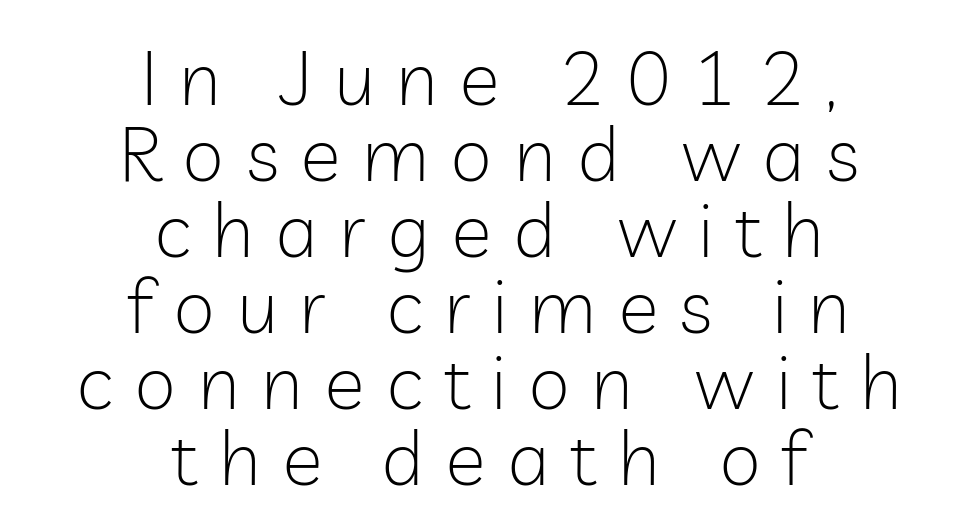
Q: Is the text bold? A: No.
Q: Is the text italic (slanted)? A: No, it is upright.
Q: Is the typeface a serif or a sans-serif typeface? A: Sans-serif.
Q: Is the text underlined? A: No.
Q: How is the paragraph aligned? A: Centered.
Q: Is the spacing between letters normal or unusually wide? A: Unusually wide.
Q: Is the spacing between lines tight, normal or loose? A: Tight.
Q: Width (condensed, normal, or wide)? A: Normal.
Q: Stroke contrast? A: Low.
Q: x-height? A: Medium.
Q: Monospaced? A: No.
